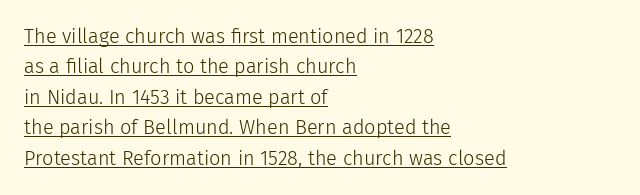
The image shows 20 px text type, upright; set left-aligned, normal line spacing (1.52x), normal letter spacing, underlined.
